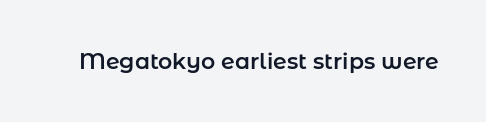
The image shows 22 px text type, upright; set normal letter spacing, not underlined.
